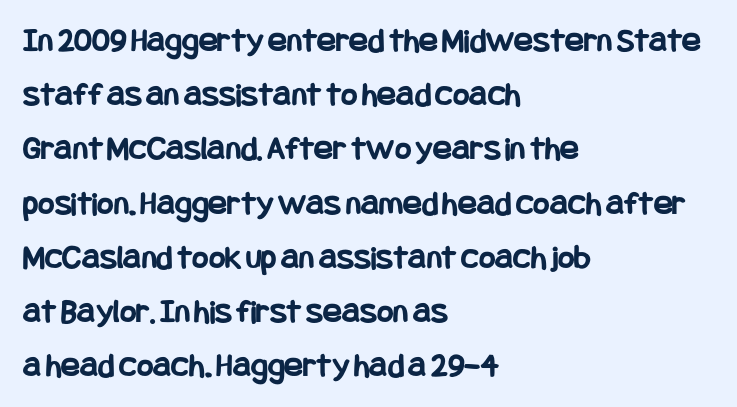
Any mark beneath the type? The region is blank. Caption: bold face, heavy strokes. The designer went with a sans here, leaving each stem footless. Posture: upright roman. Horizontal alignment here is leftward, the default for most running prose.
